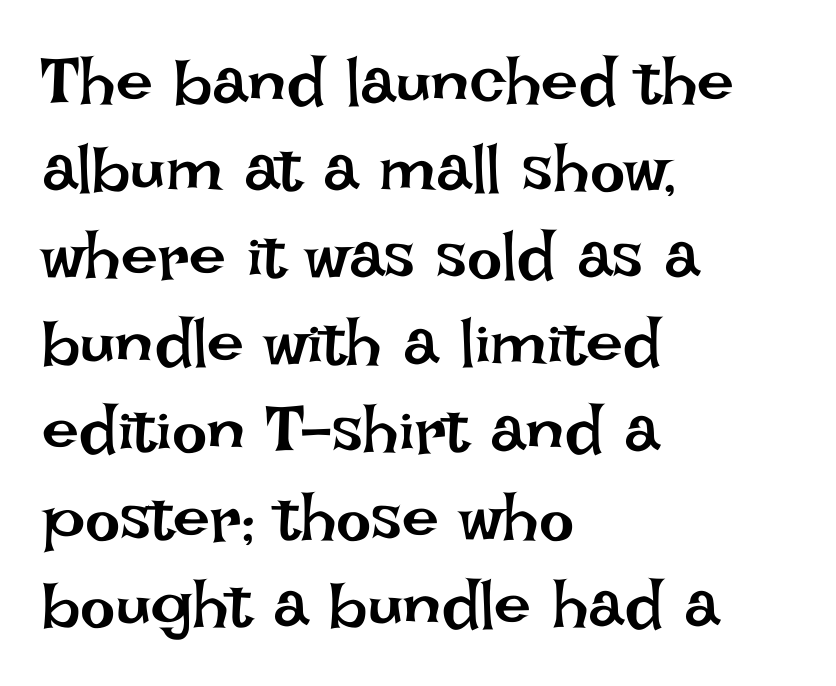
{"italic": "no", "bold": "no", "weight": "regular", "width": "normal", "stroke_contrast": "low", "x_height": "large", "monospaced": "no", "underline": "no", "align": "left", "line_spacing": "normal", "line_spacing_ratio": 1.32, "letter_spacing": "normal", "letter_spacing_em": 0.0, "glyph_px": 66}
